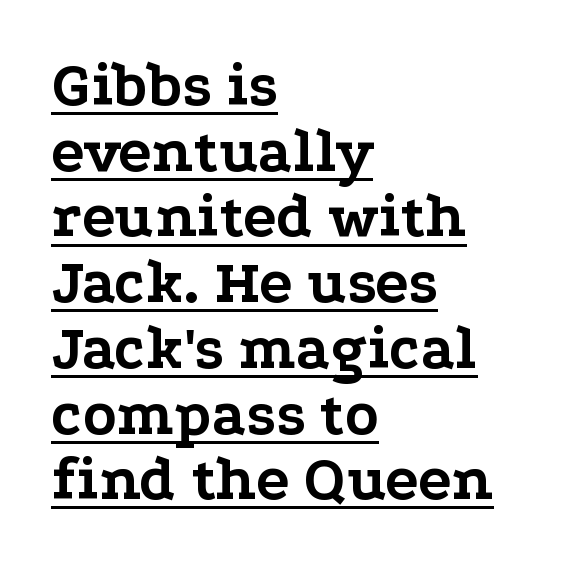
Q: Is the text bold? A: Yes.
Q: Is the text italic (slanted)? A: No, it is upright.
Q: Is the typeface a serif or a sans-serif typeface? A: Serif.
Q: Is the text underlined? A: Yes.
Q: How is the paragraph aligned? A: Left-aligned.
Q: Is the spacing between letters normal or unusually wide? A: Normal.
Q: Is the spacing between lines tight, normal or loose? A: Tight.
Q: Width (condensed, normal, or wide)? A: Wide.
Q: Stroke contrast? A: Low.
Q: x-height? A: Medium.
Q: Monospaced? A: No.
